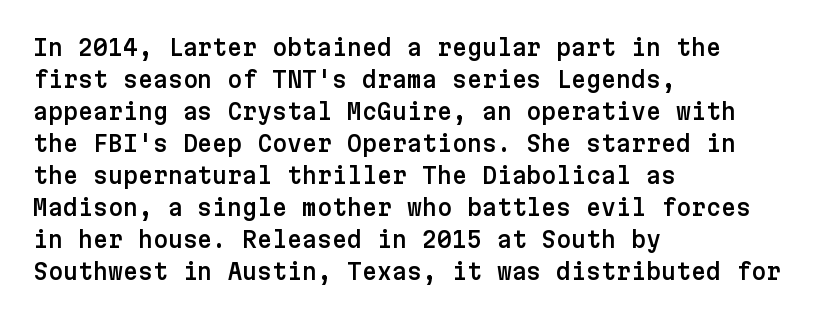
{"italic": "no", "underline": "no", "align": "left", "line_spacing": "normal", "line_spacing_ratio": 1.39, "letter_spacing": "normal", "letter_spacing_em": 0.0, "glyph_px": 23}
